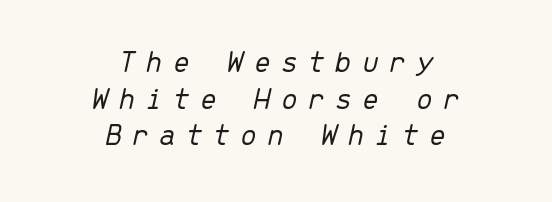
Q: Is the text bold? A: No.
Q: Is the text italic (slanted)? A: Yes, it leans right by about 13 degrees.
Q: Is the text underlined? A: No.
Q: How is the paragraph aligned? A: Centered.
Q: Is the spacing between letters normal or unusually wide? A: Unusually wide.
Q: Width (condensed, normal, or wide)? A: Normal.
Q: Stroke contrast? A: Low.
Q: x-height? A: Medium.
Q: Monospaced? A: Yes.
